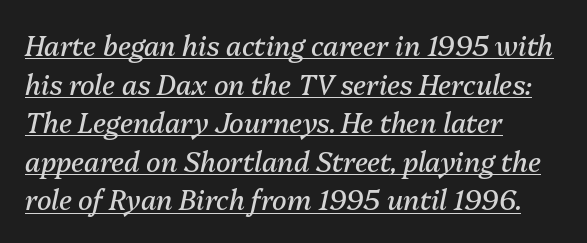
Regarding leading, the lines here are spaced in the standard way. Emphasis is given by a line drawn under the lettering. These lines keep a tight, regular rhythm from letter to letter. Compared with a typical body face, this is equally light or lighter still.
